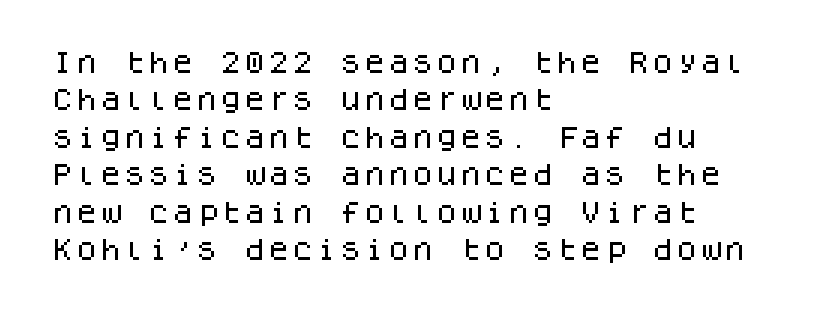
The image shows 24 px text type, upright; set left-aligned, normal line spacing (1.56x), normal letter spacing, not underlined.
